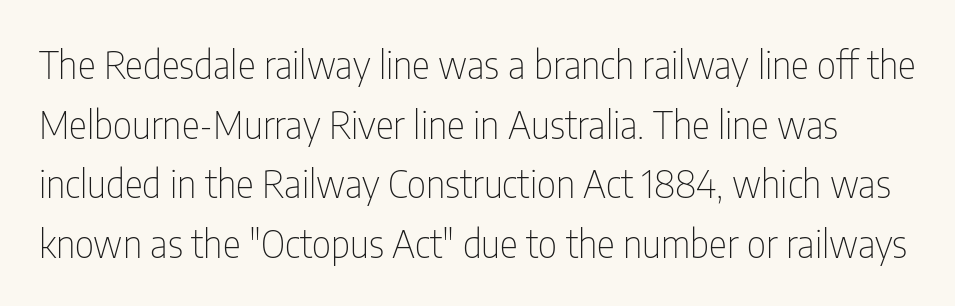
{"serif": "no", "italic": "no", "bold": "no", "weight": "thin", "width": "condensed", "stroke_contrast": "low", "x_height": "medium", "monospaced": "no", "underline": "no", "line_spacing": "normal", "line_spacing_ratio": 1.57, "letter_spacing": "normal", "letter_spacing_em": 0.0, "glyph_px": 38}
